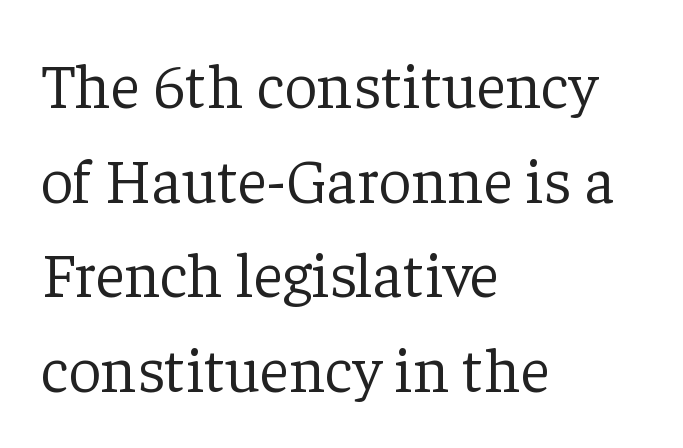
Here the designer chose a conventional face with non-uniform glyph widths. The letters stand straight up with perfectly vertical stems. The rendering shows small feet on the letterforms — a serif design. Each word holds together tightly as a unit, with standard inter-letter gaps. Descender tails drop into unmarked territory.
